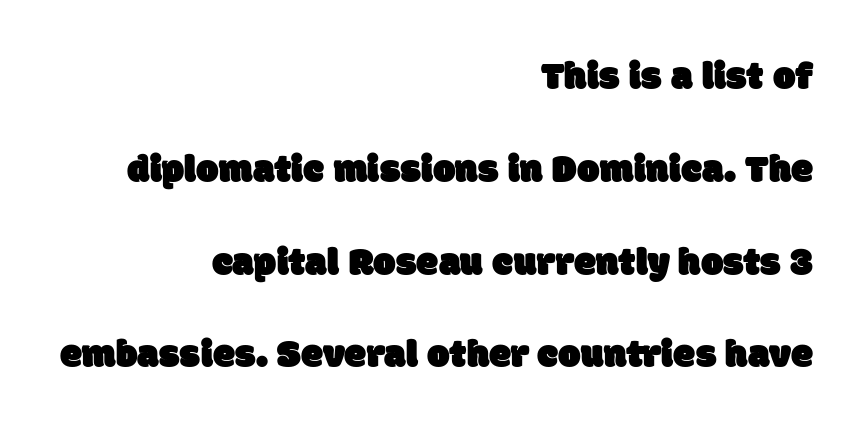
Q: Is the typeface a serif or a sans-serif typeface? A: Sans-serif.
Q: Is the text underlined? A: No.
Q: How is the paragraph aligned? A: Right-aligned.
Q: Is the spacing between letters normal or unusually wide? A: Normal.
Q: Is the spacing between lines tight, normal or loose? A: Loose.
Q: Width (condensed, normal, or wide)? A: Normal.
Q: Stroke contrast? A: Low.
Q: x-height? A: Large.
Q: Monospaced? A: No.
